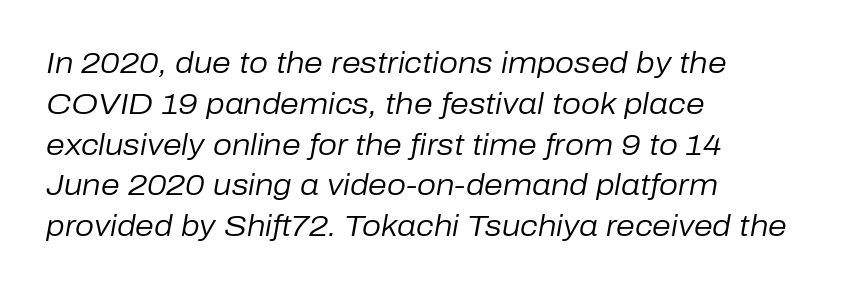
Q: Is the text bold? A: No.
Q: Is the text italic (slanted)? A: Yes, it leans right by about 10 degrees.
Q: Is the text underlined? A: No.
Q: How is the paragraph aligned? A: Left-aligned.
Q: Is the spacing between letters normal or unusually wide? A: Normal.
Q: Is the spacing between lines tight, normal or loose? A: Normal.
Q: Width (condensed, normal, or wide)? A: Normal.
Q: Stroke contrast? A: Low.
Q: x-height? A: Medium.
Q: Monospaced? A: No.
